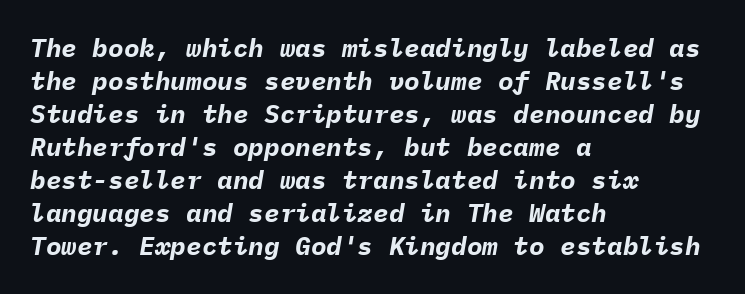
{"italic": "yes", "lean": "right", "slant_degrees": 9, "bold": "yes", "underline": "no", "align": "left", "line_spacing": "normal", "line_spacing_ratio": 1.27, "letter_spacing": "normal", "letter_spacing_em": 0.0, "glyph_px": 26}
